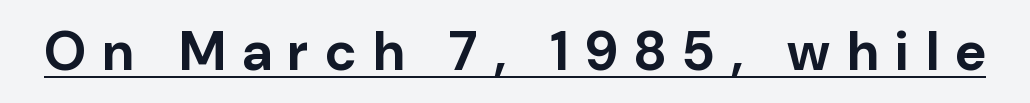
Q: Is the text bold? A: Yes.
Q: Is the text italic (slanted)? A: No, it is upright.
Q: Is the typeface a serif or a sans-serif typeface? A: Sans-serif.
Q: Is the text underlined? A: Yes.
Q: Is the spacing between letters normal or unusually wide? A: Unusually wide.
Q: Width (condensed, normal, or wide)? A: Normal.
Q: Stroke contrast? A: Low.
Q: x-height? A: Medium.
Q: Monospaced? A: No.
